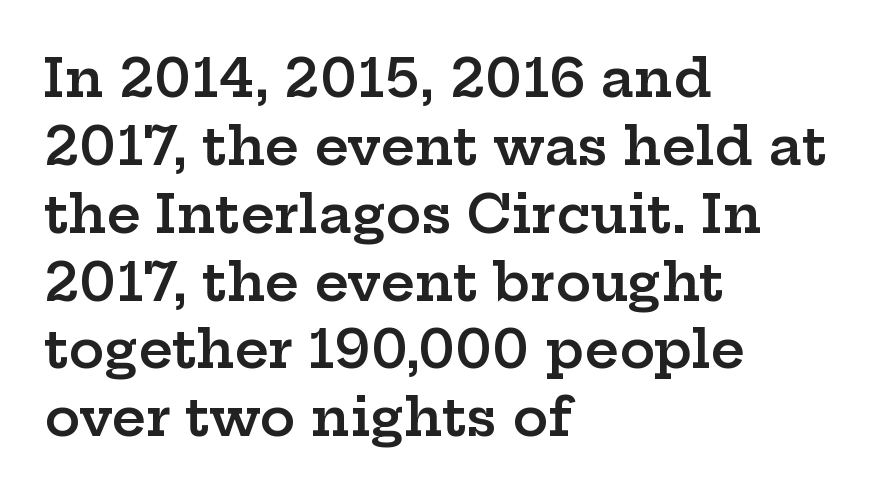
The image shows 53 px semibold, wide serif type, upright; set left-aligned, normal line spacing (1.28x), normal letter spacing, not underlined; low stroke contrast and a medium x-height.
